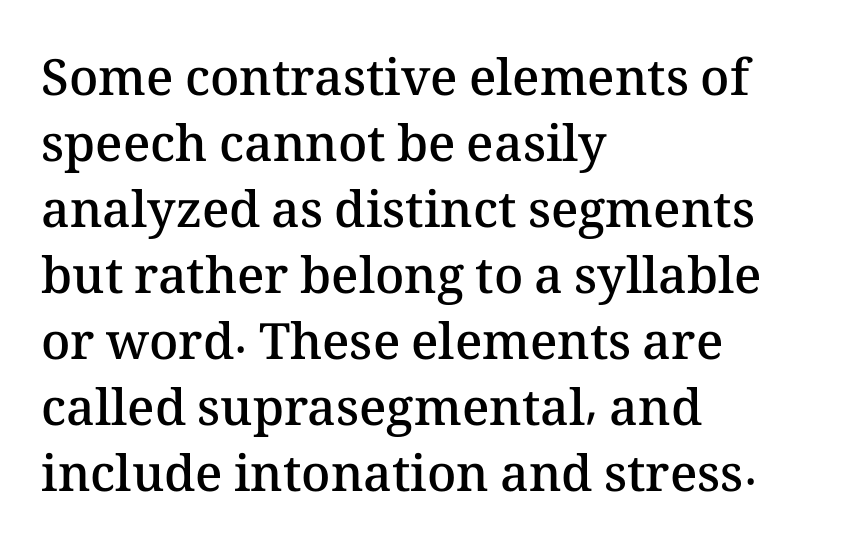
Q: Is the text bold? A: Semi-bold.
Q: Is the text italic (slanted)? A: No, it is upright.
Q: Is the text underlined? A: No.
Q: How is the paragraph aligned? A: Left-aligned.
Q: Is the spacing between letters normal or unusually wide? A: Normal.
Q: Is the spacing between lines tight, normal or loose? A: Normal.
Q: Width (condensed, normal, or wide)? A: Normal.
Q: Stroke contrast? A: Medium.
Q: x-height? A: Medium.
Q: Monospaced? A: No.
